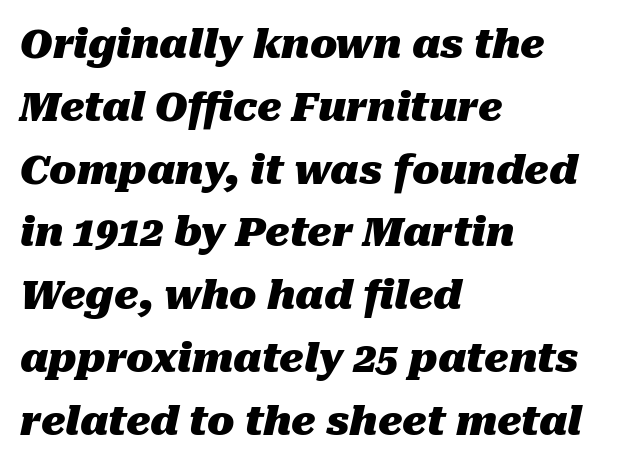
Rows of type keep a routine distance in the vertical direction. Observe the ordinary spacing: letters are neighbours, not strangers. Note the varied advance widths — an 'i' is clearly narrower than an 'm'. Type without underlining. Emphasis-style slanted type is in use.
